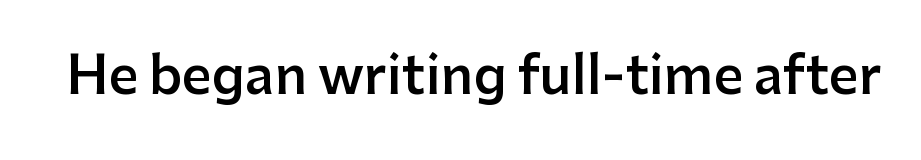
{"serif": "no", "italic": "no", "bold": "semi", "weight": "semibold", "width": "normal", "stroke_contrast": "low", "x_height": "medium", "monospaced": "no", "underline": "no", "letter_spacing": "normal", "letter_spacing_em": 0.0, "glyph_px": 52}
